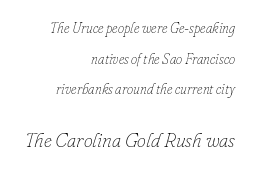
{"italic": "yes", "lean": "right", "slant_degrees": 16, "bold": "no", "underline": "no", "align": "right", "line_spacing": "loose", "line_spacing_ratio": 2.19, "letter_spacing": "normal", "letter_spacing_em": 0.0, "larger_block": "second", "size_ratio": 1.43, "glyph_px": 20}
